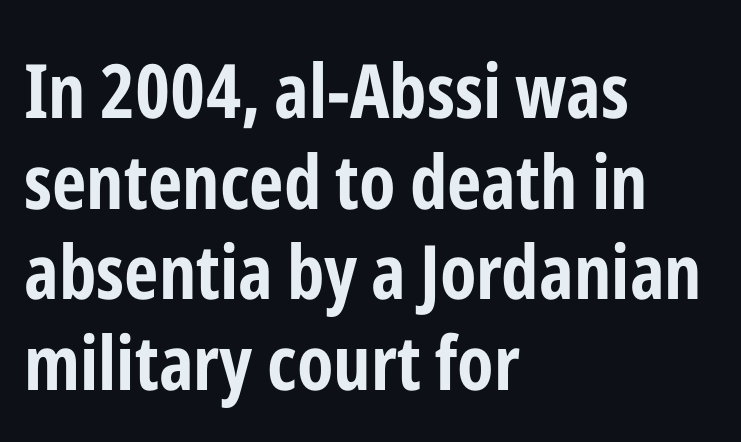
The foot of each line stays bare and open. Heavy, bold letterforms. This sample has the flowing, uneven cadence of proportional lettering. Italic? Not at all — the glyphs are vertical. The line texture is even and compact thanks to regular tracking.
